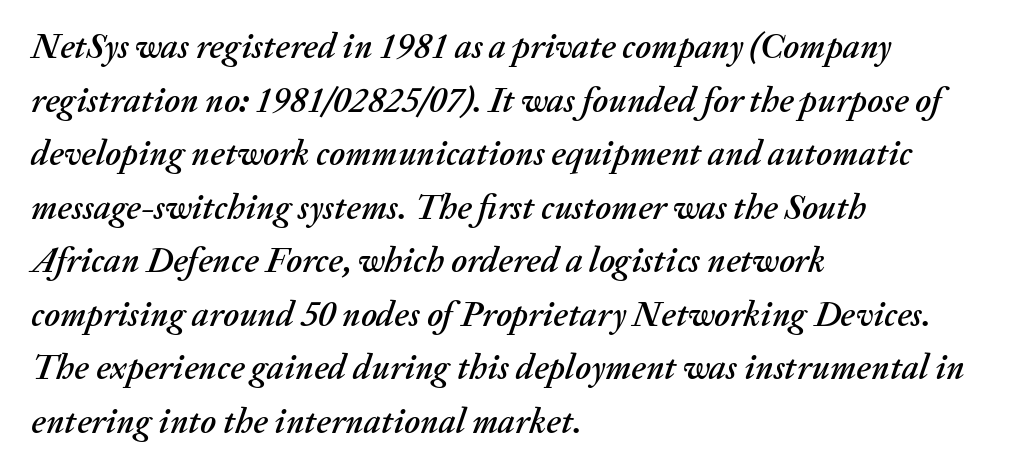
The letters advance in unequal steps, a hallmark of proportional type. If you measured baseline to baseline, you'd find a middling distance. Students, note that the glyphs here touch the page at normal intervals. The letters are slanted; this is an italic face. Just letters on the line, the space beneath them empty.
